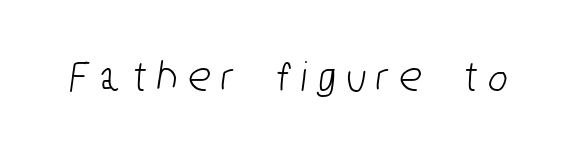
Is this a fixed-width face? No — the glyphs have proportional, varying widths. A typesetter would call this heavily tracked-out type. Underline: absent. The font family rendered here belongs to the sans-serif group.
